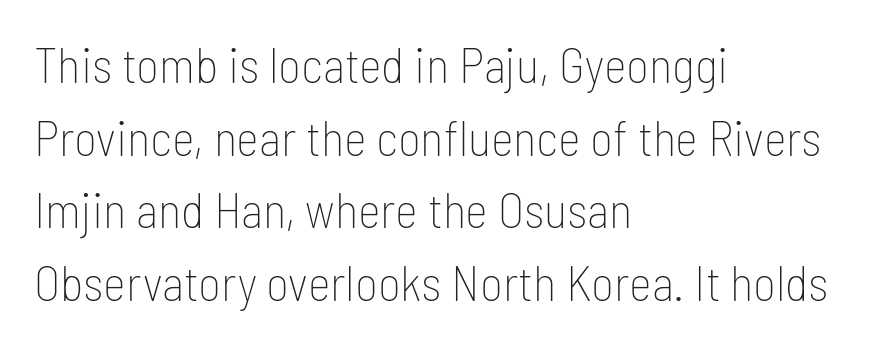
Q: Is the text bold? A: No.
Q: Is the text italic (slanted)? A: No, it is upright.
Q: Is the typeface a serif or a sans-serif typeface? A: Sans-serif.
Q: Is the text underlined? A: No.
Q: How is the paragraph aligned? A: Left-aligned.
Q: Is the spacing between letters normal or unusually wide? A: Normal.
Q: Is the spacing between lines tight, normal or loose? A: Normal.
Q: Width (condensed, normal, or wide)? A: Condensed.
Q: Stroke contrast? A: Low.
Q: x-height? A: Medium.
Q: Monospaced? A: No.
